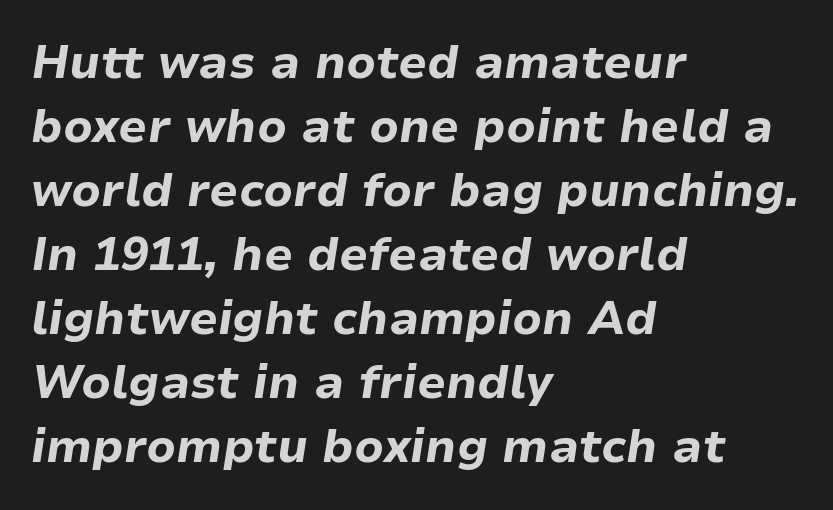
Q: Is the text bold? A: Yes.
Q: Is the text italic (slanted)? A: Yes, it leans right by about 9 degrees.
Q: Is the text underlined? A: No.
Q: How is the paragraph aligned? A: Left-aligned.
Q: Is the spacing between letters normal or unusually wide? A: Normal.
Q: Is the spacing between lines tight, normal or loose? A: Normal.
Q: Width (condensed, normal, or wide)? A: Normal.
Q: Stroke contrast? A: Low.
Q: x-height? A: Medium.
Q: Monospaced? A: No.
